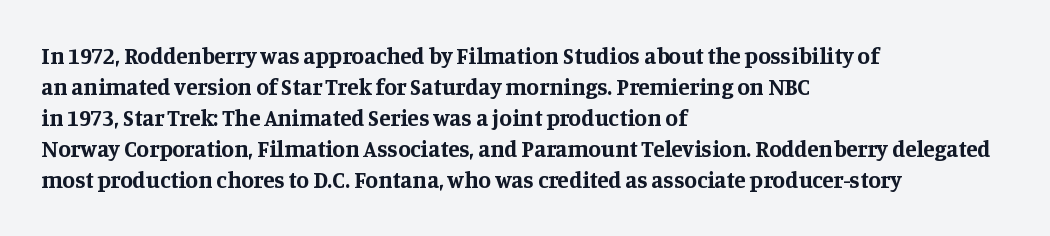
Q: Is the text bold? A: Yes.
Q: Is the text italic (slanted)? A: No, it is upright.
Q: Is the text underlined? A: No.
Q: How is the paragraph aligned? A: Left-aligned.
Q: Is the spacing between letters normal or unusually wide? A: Normal.
Q: Is the spacing between lines tight, normal or loose? A: Normal.
